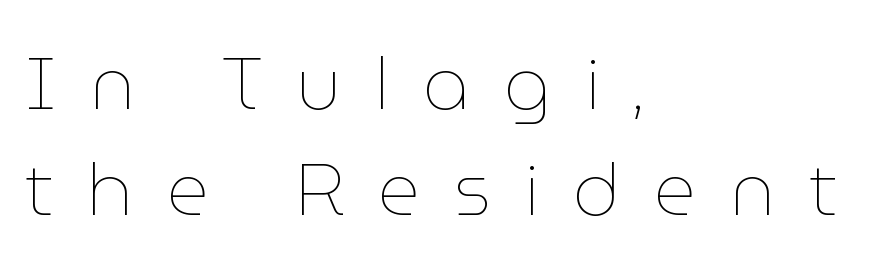
No letter is thick-stroked: the sample isn't bold. Left-aligned paragraph, ragged on the right. Nobody drew a line under any word here. Think of a printed novel: that variable character pitch is what you see here. If you drew a line through each stem, it would be perfectly vertical.
